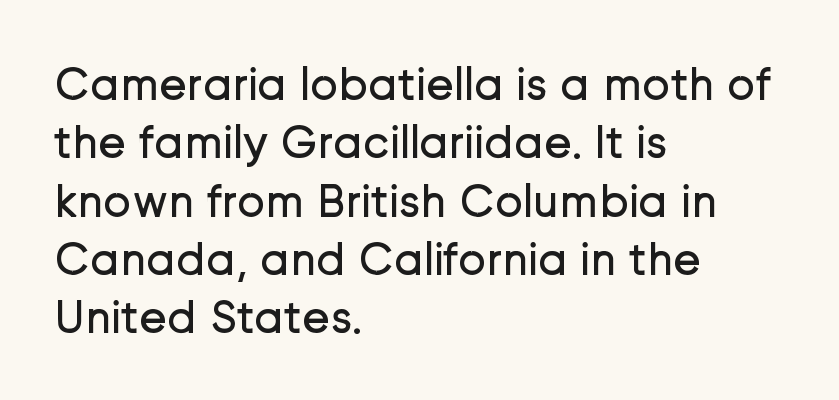
The image shows 47 px regular-weight sans-serif type, upright; set left-aligned, line spacing 1.24x, normal letter spacing, not underlined; low stroke contrast and a medium x-height.
